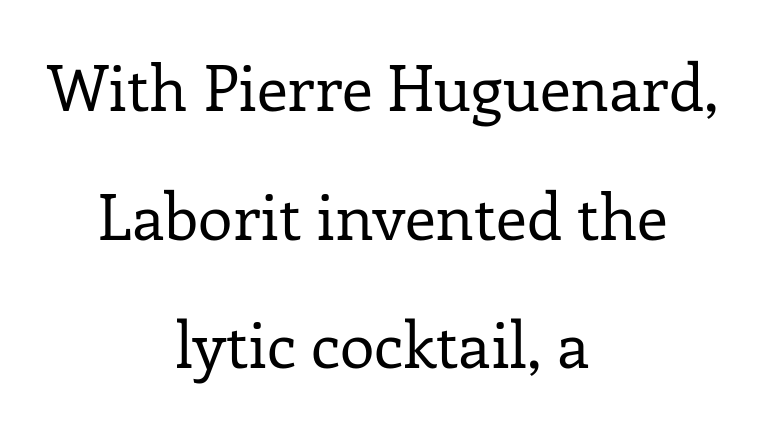
This sample has the flowing, uneven cadence of proportional lettering. The lines are spread far apart with generous leading. Ascenders rise straight up at ninety degrees. Caption: standard tracking, unaltered. Type without underlining.
